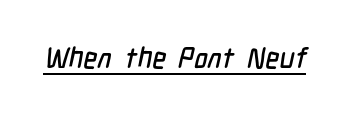
{"serif": "no", "width": "condensed", "stroke_contrast": "low", "x_height": "medium", "monospaced": "no", "underline": "yes", "letter_spacing": "normal", "letter_spacing_em": 0.0, "glyph_px": 29}
